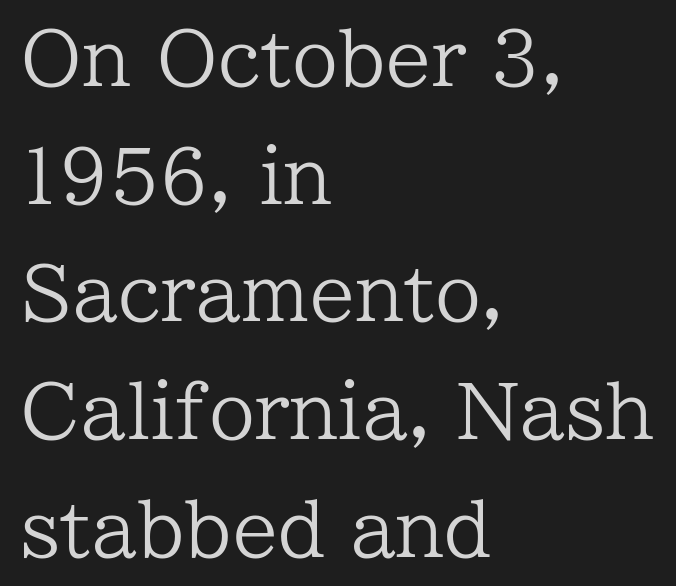
Q: Is the text bold? A: No.
Q: Is the text italic (slanted)? A: No, it is upright.
Q: Is the typeface a serif or a sans-serif typeface? A: Serif.
Q: Is the text underlined? A: No.
Q: How is the paragraph aligned? A: Left-aligned.
Q: Is the spacing between letters normal or unusually wide? A: Normal.
Q: Is the spacing between lines tight, normal or loose? A: Normal.
Q: Width (condensed, normal, or wide)? A: Normal.
Q: Stroke contrast? A: Low.
Q: x-height? A: Medium.
Q: Monospaced? A: No.
